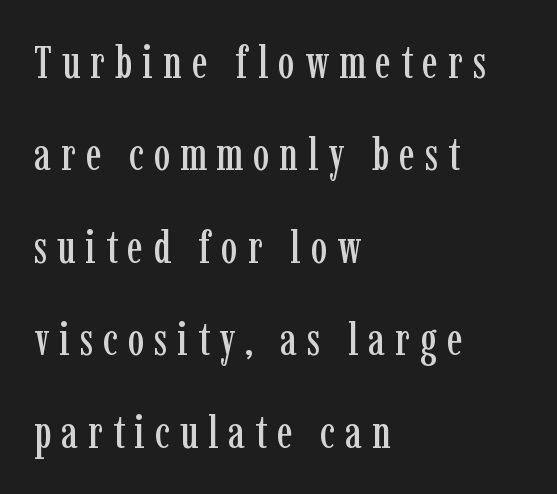
{"serif": "yes", "italic": "no", "width": "condensed", "stroke_contrast": "low", "x_height": "medium", "monospaced": "no", "underline": "no", "align": "left", "line_spacing": "loose", "line_spacing_ratio": 2.01, "letter_spacing": "wide", "letter_spacing_em": 0.22, "glyph_px": 46}
